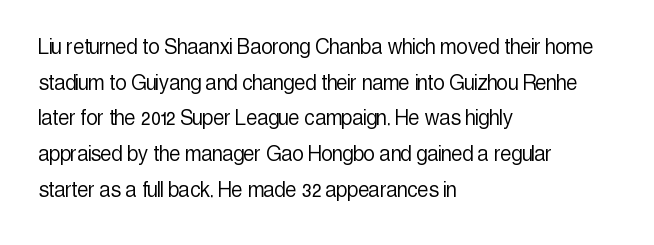
Q: Is the text bold? A: No.
Q: Is the text italic (slanted)? A: No, it is upright.
Q: Is the text underlined? A: No.
Q: How is the paragraph aligned? A: Left-aligned.
Q: Is the spacing between letters normal or unusually wide? A: Normal.
Q: Is the spacing between lines tight, normal or loose? A: Normal.
